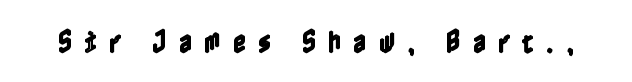
{"italic": "no", "underline": "no", "letter_spacing": "wide", "letter_spacing_em": 0.49, "glyph_px": 25}
